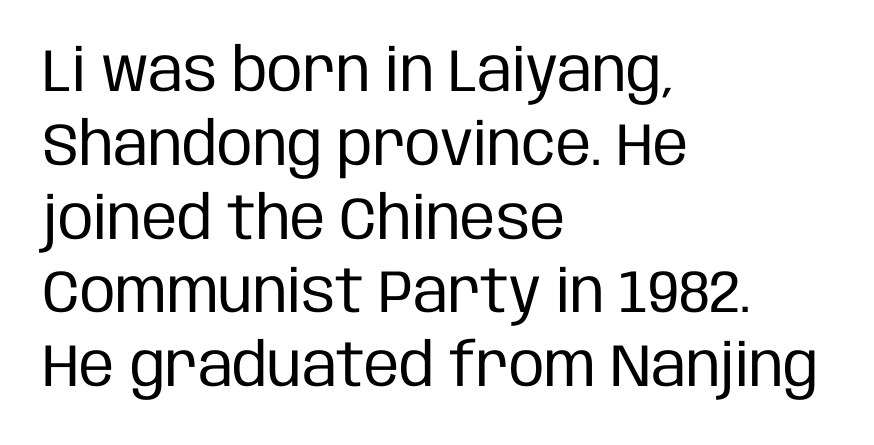
{"serif": "no", "italic": "no", "bold": "no", "weight": "regular", "width": "condensed", "stroke_contrast": "low", "x_height": "large", "monospaced": "no", "underline": "no", "align": "left", "line_spacing_ratio": 1.23, "letter_spacing": "normal", "letter_spacing_em": 0.0, "glyph_px": 60}
